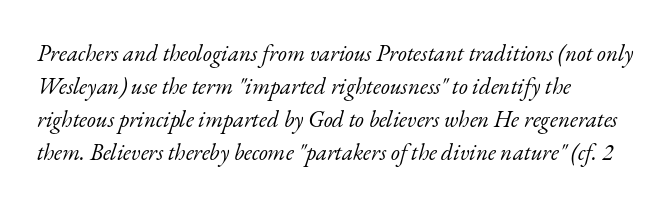
{"italic": "yes", "lean": "right", "slant_degrees": 17, "bold": "no", "underline": "no", "align": "left", "line_spacing": "normal", "line_spacing_ratio": 1.43, "letter_spacing": "normal", "letter_spacing_em": 0.0, "glyph_px": 23}
